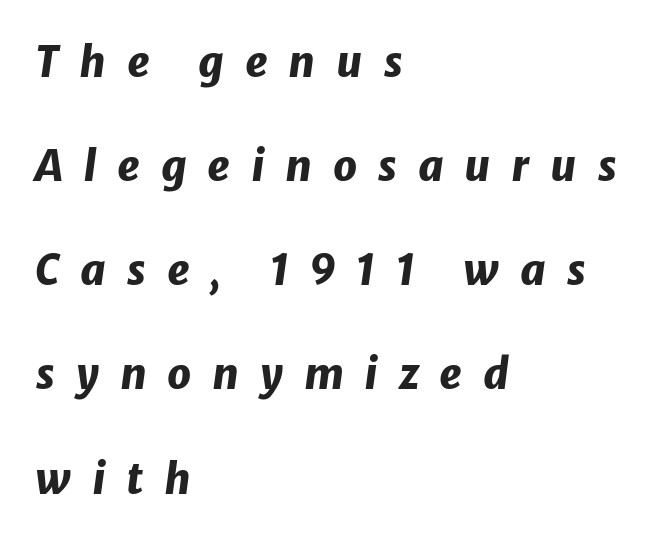
Typeset ragged right — the left edge is the straight one. If you drew a line through each stem, it would be angled. You could not count columns in this text — the font is proportionally spaced. How are the letters spaced? Widely, with obvious added tracking. The line-height multiplier appears high, well above default. A full-strength bold gives these letters their thick strokes.
